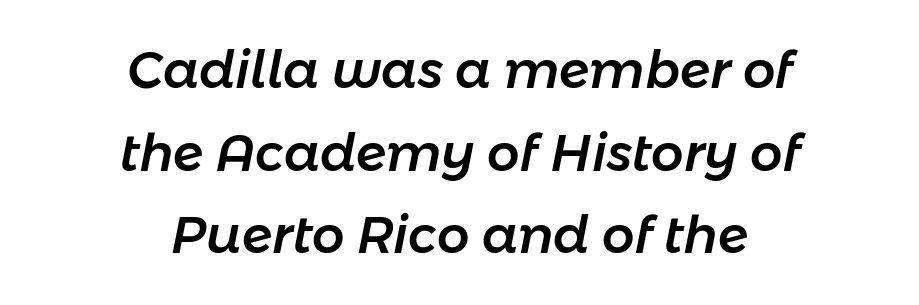
{"italic": "yes", "lean": "right", "slant_degrees": 11, "width": "normal", "stroke_contrast": "low", "x_height": "medium", "monospaced": "no", "underline": "no", "align": "center", "line_spacing": "normal", "line_spacing_ratio": 1.62, "letter_spacing": "normal", "letter_spacing_em": 0.0, "glyph_px": 51}
